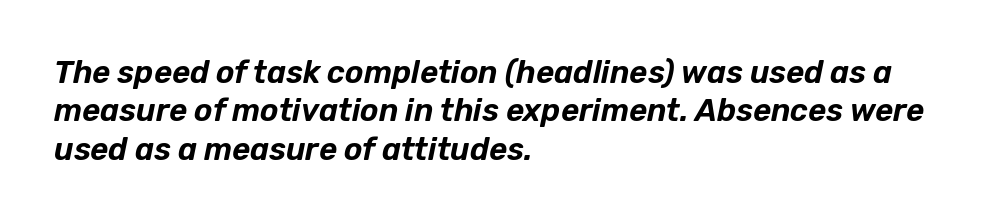
There is no visible air inserted between adjacent glyphs. The letters are slanted; this is an italic face. The strip under each line holds only bare page. The rendering uses natural spacing where letterforms have individual widths. Visually the block forms a straight wall on the left and a jagged coastline on the right.
